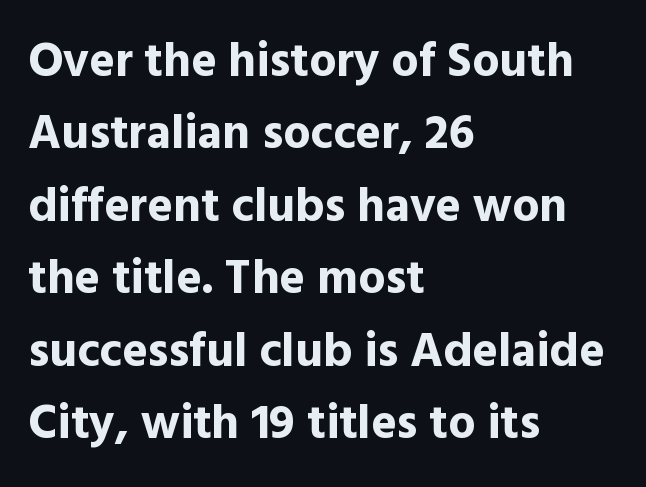
The image shows 48 px bold sans-serif type, upright; set left-aligned, normal line spacing (1.51x), normal letter spacing, not underlined; a medium x-height.
